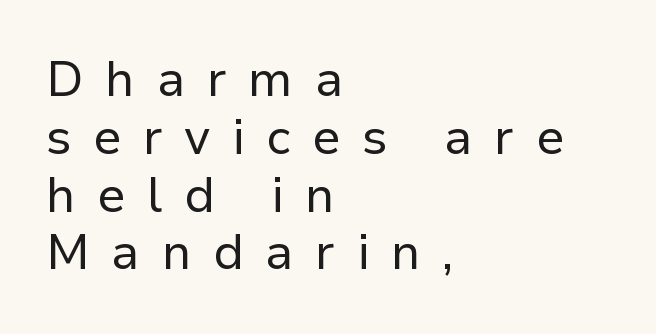
{"serif": "no", "italic": "no", "bold": "no", "weight": "regular", "width": "normal", "stroke_contrast": "low", "x_height": "medium", "monospaced": "no", "underline": "no", "align": "left", "line_spacing_ratio": 1.18, "letter_spacing": "wide", "letter_spacing_em": 0.44, "glyph_px": 49}
